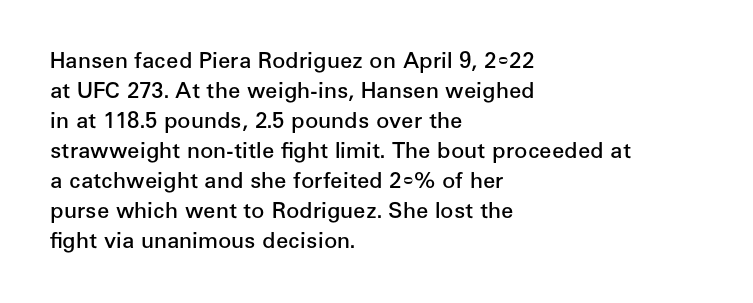
Q: Is the text bold? A: Semi-bold.
Q: Is the text italic (slanted)? A: No, it is upright.
Q: Is the text underlined? A: No.
Q: How is the paragraph aligned? A: Left-aligned.
Q: Is the spacing between letters normal or unusually wide? A: Normal.
Q: Is the spacing between lines tight, normal or loose? A: Normal.
